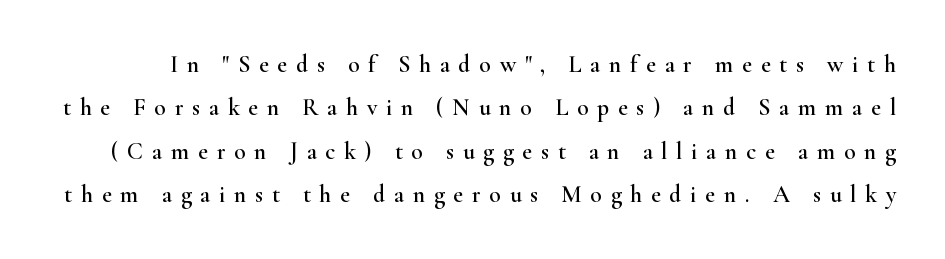
{"italic": "no", "underline": "no", "line_spacing_ratio": 1.81, "letter_spacing": "wide", "letter_spacing_em": 0.36, "glyph_px": 24}
